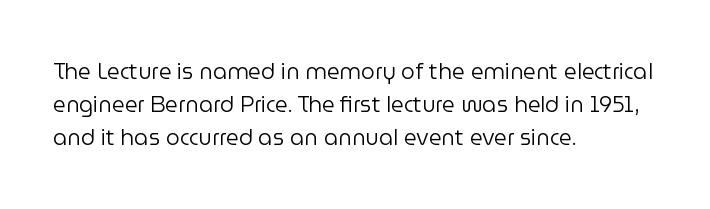
{"italic": "no", "bold": "no", "underline": "no", "align": "left", "line_spacing": "normal", "line_spacing_ratio": 1.51, "letter_spacing": "normal", "letter_spacing_em": 0.0, "glyph_px": 22}
